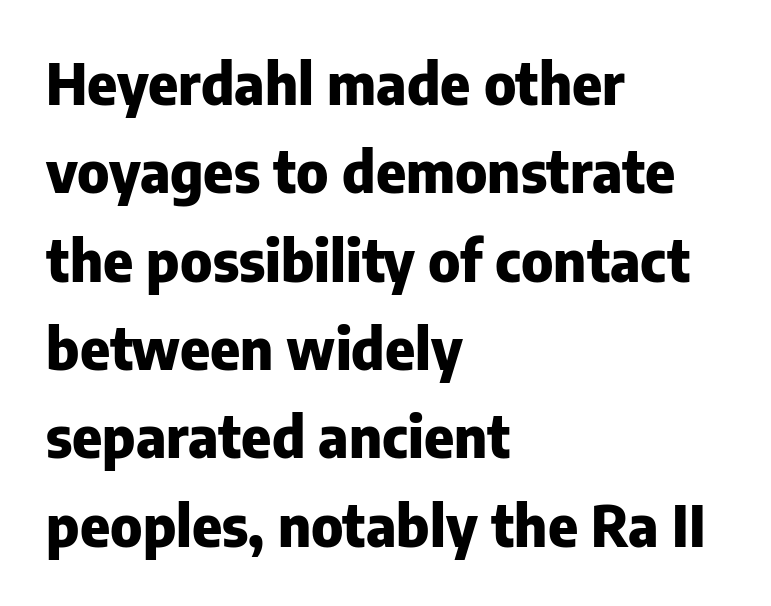
The letters are bold, with thick, heavy strokes. Font category for this specimen: sans-serif. Tracking here is standard; glyphs follow each other at the usual distance. In terms of posture, this sample is upright. The rendering uses a moderate line-height, typical for paragraphs. Horizontal alignment here is leftward, the default for most running prose.
